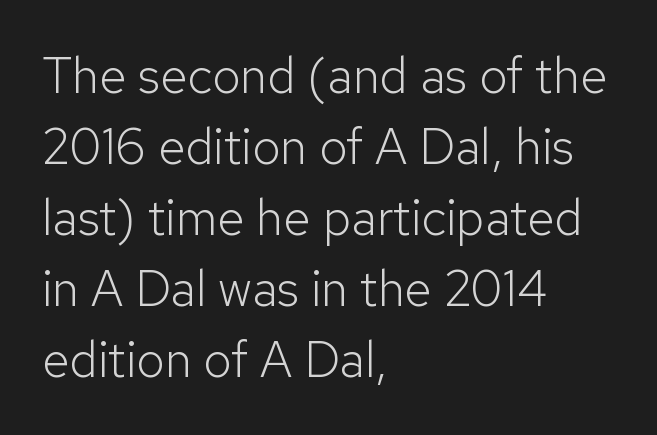
Q: Is the text bold? A: No.
Q: Is the text italic (slanted)? A: No, it is upright.
Q: Is the typeface a serif or a sans-serif typeface? A: Sans-serif.
Q: Is the text underlined? A: No.
Q: How is the paragraph aligned? A: Left-aligned.
Q: Is the spacing between letters normal or unusually wide? A: Normal.
Q: Is the spacing between lines tight, normal or loose? A: Normal.
Q: Width (condensed, normal, or wide)? A: Normal.
Q: Stroke contrast? A: Low.
Q: x-height? A: Medium.
Q: Monospaced? A: No.
